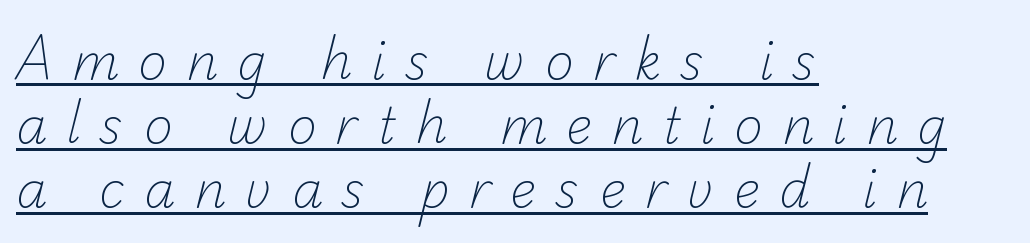
Caption: face not bold, strokes unweighted. Does the type have serifs? No, each stem ends abruptly. Vertically, the passage feels balanced, rows spaced as you'd expect. Students, observe the line beneath the letters — that is underlining.
